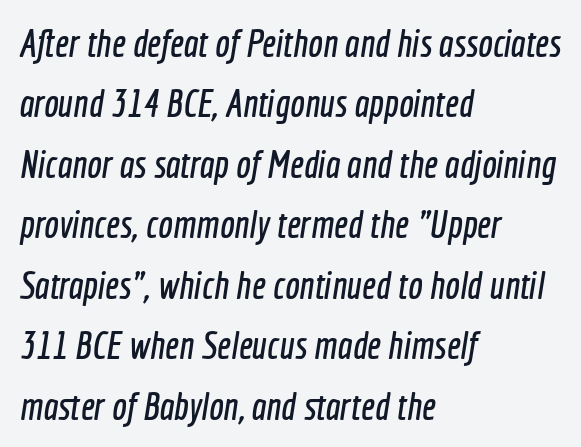
{"serif": "no", "width": "condensed", "x_height": "medium", "monospaced": "no", "underline": "no", "align": "left", "line_spacing": "normal", "line_spacing_ratio": 1.55, "letter_spacing": "normal", "letter_spacing_em": 0.0, "glyph_px": 39}
